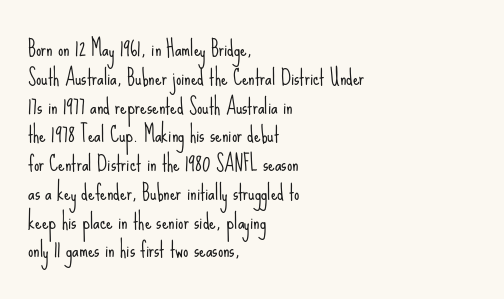
Q: Is the text bold? A: No.
Q: Is the text italic (slanted)? A: No, it is upright.
Q: Is the text underlined? A: No.
Q: How is the paragraph aligned? A: Left-aligned.
Q: Is the spacing between letters normal or unusually wide? A: Normal.
Q: Is the spacing between lines tight, normal or loose? A: Normal.
